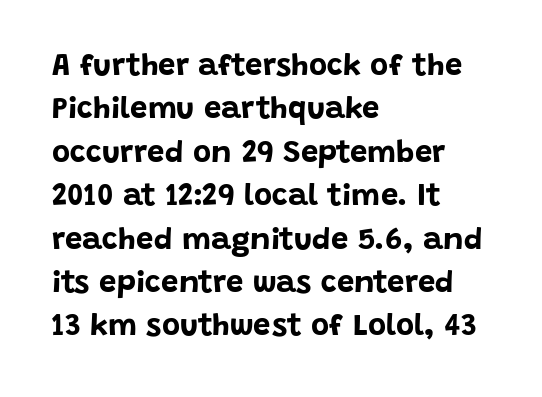
{"serif": "no", "italic": "no", "bold": "yes", "weight": "bold", "width": "normal", "stroke_contrast": "low", "x_height": "large", "monospaced": "no", "underline": "no", "align": "left", "line_spacing": "normal", "line_spacing_ratio": 1.4, "letter_spacing": "normal", "letter_spacing_em": 0.0, "glyph_px": 31}
